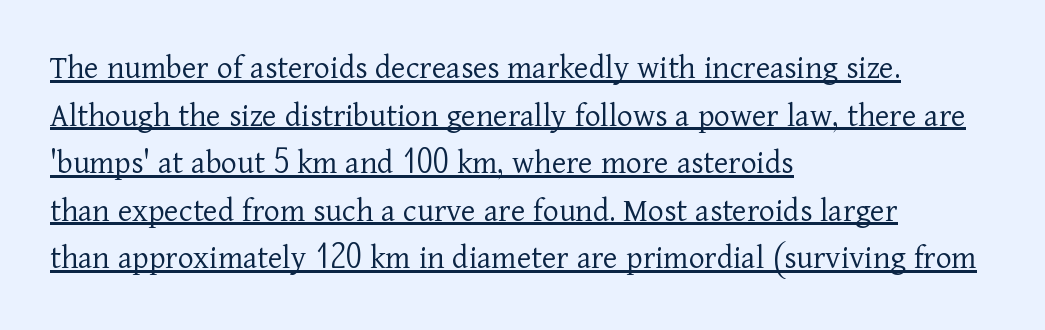
Q: Is the text bold? A: No.
Q: Is the text italic (slanted)? A: No, it is upright.
Q: Is the typeface a serif or a sans-serif typeface? A: Serif.
Q: Is the text underlined? A: Yes.
Q: How is the paragraph aligned? A: Left-aligned.
Q: Is the spacing between letters normal or unusually wide? A: Normal.
Q: Is the spacing between lines tight, normal or loose? A: Normal.
Q: Width (condensed, normal, or wide)? A: Normal.
Q: Stroke contrast? A: Low.
Q: x-height? A: Medium.
Q: Monospaced? A: No.
